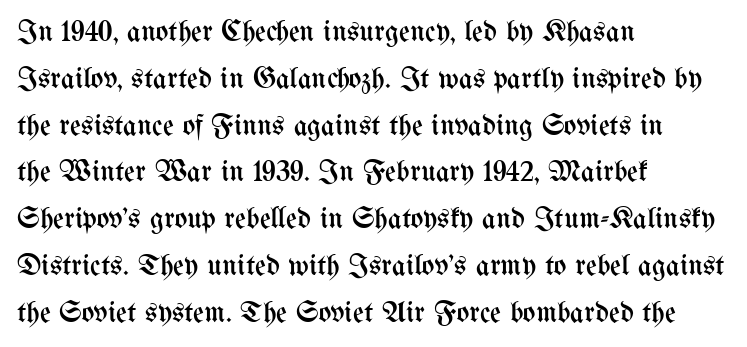
The image shows 30 px regular-weight, condensed type, upright; set left-aligned, normal line spacing (1.56x), normal letter spacing, not underlined; medium stroke contrast and a medium x-height.
